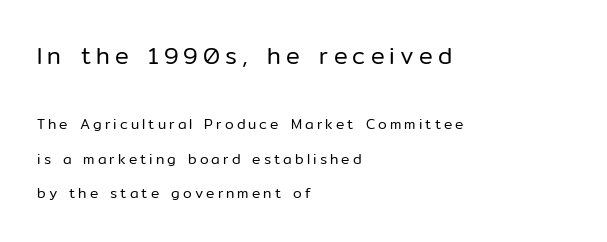
{"italic": "no", "bold": "no", "underline": "no", "align": "left", "line_spacing": "loose", "line_spacing_ratio": 2.47, "letter_spacing": "wide", "letter_spacing_em": 0.22, "larger_block": "first", "size_ratio": 1.64, "glyph_px": 23}
